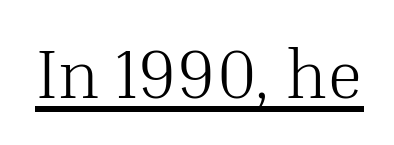
{"serif": "yes", "italic": "no", "bold": "no", "weight": "light", "width": "normal", "stroke_contrast": "medium", "x_height": "medium", "monospaced": "no", "underline": "yes", "letter_spacing": "normal", "letter_spacing_em": 0.0, "glyph_px": 68}
